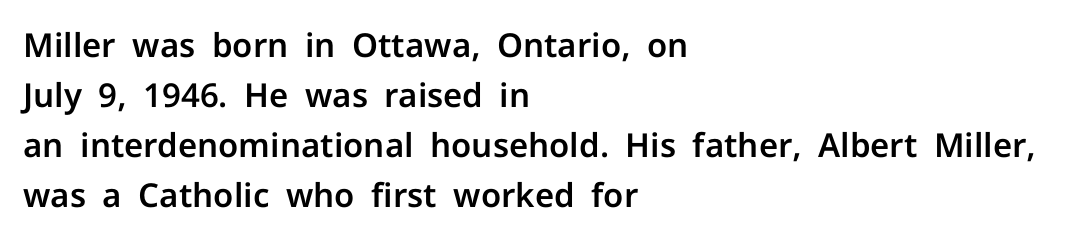
The image shows 33 px sans-serif type, upright; set left-aligned, normal line spacing (1.52x), normal letter spacing, not underlined; low stroke contrast and a medium x-height.
